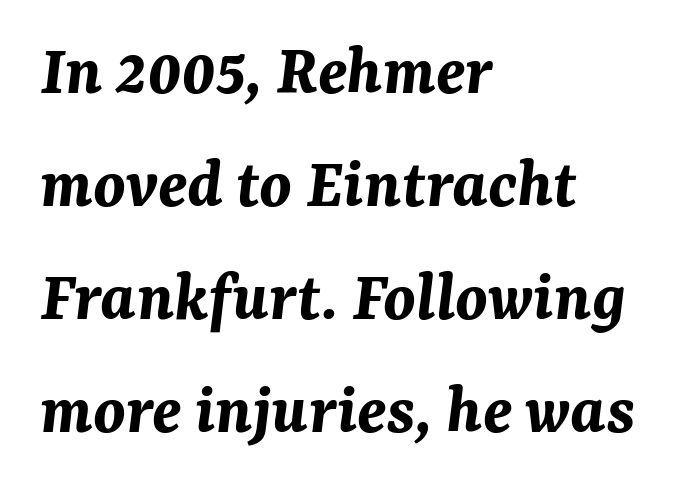
Q: Is the text bold? A: Yes.
Q: Is the text italic (slanted)? A: Yes, it leans right by about 7 degrees.
Q: Is the text underlined? A: No.
Q: How is the paragraph aligned? A: Left-aligned.
Q: Is the spacing between letters normal or unusually wide? A: Normal.
Q: Is the spacing between lines tight, normal or loose? A: Normal.
Q: Width (condensed, normal, or wide)? A: Normal.
Q: Stroke contrast? A: Medium.
Q: x-height? A: Medium.
Q: Monospaced? A: No.
